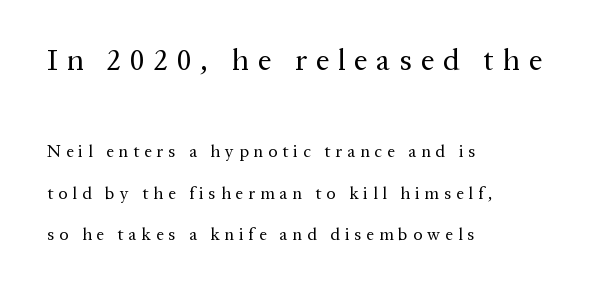
{"serif": "yes", "italic": "no", "bold": "no", "weight": "regular", "width": "normal", "stroke_contrast": "medium", "x_height": "medium", "monospaced": "no", "underline": "no", "align": "left", "line_spacing": "loose", "line_spacing_ratio": 2.44, "letter_spacing": "wide", "letter_spacing_em": 0.3, "larger_block": "first", "size_ratio": 1.76, "glyph_px": 30}
